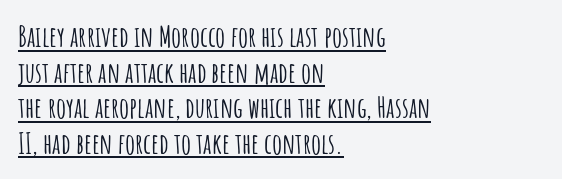
{"serif": "no", "italic": "no", "width": "condensed", "stroke_contrast": "low", "x_height": "large", "monospaced": "no", "underline": "yes", "align": "left", "line_spacing": "normal", "line_spacing_ratio": 1.27, "letter_spacing": "normal", "letter_spacing_em": 0.0, "glyph_px": 28}
